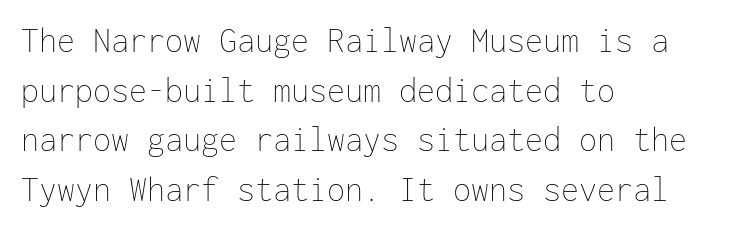
Compared with typical paragraphs, the rows here are spaced about the same. Short and long lines alike share a common starting point at left. Every character here occupies the same horizontal width, giving the sample a typewriter-like rhythm. This sample uses an upright cut, with every glyph sitting square on the baseline.
